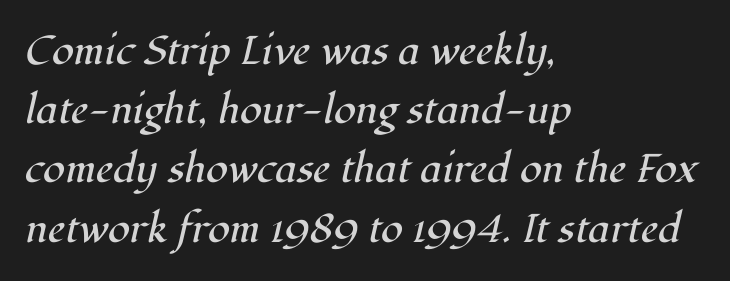
{"serif": "yes", "italic": "yes", "lean": "right", "slant_degrees": 12, "bold": "no", "weight": "regular", "width": "normal", "stroke_contrast": "high", "x_height": "medium", "monospaced": "no", "underline": "no", "align": "left", "line_spacing": "normal", "line_spacing_ratio": 1.48, "letter_spacing": "normal", "letter_spacing_em": 0.0, "glyph_px": 40}
